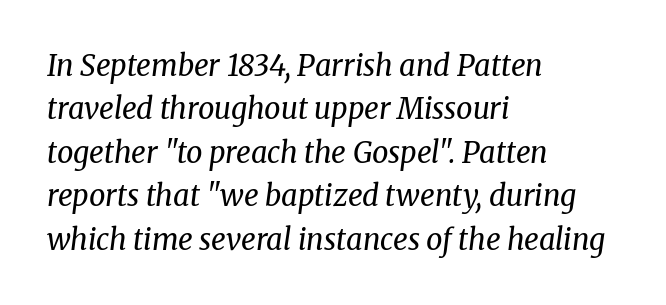
The ragged edge is on the right, which tells us the setting is flush left. The font is comparable to plain body text, perhaps lighter. The axis of the letterforms is tilted away from vertical. These lines sit exactly where default settings would place them. Observe the serifs anchoring each vertical stroke in this sample.
